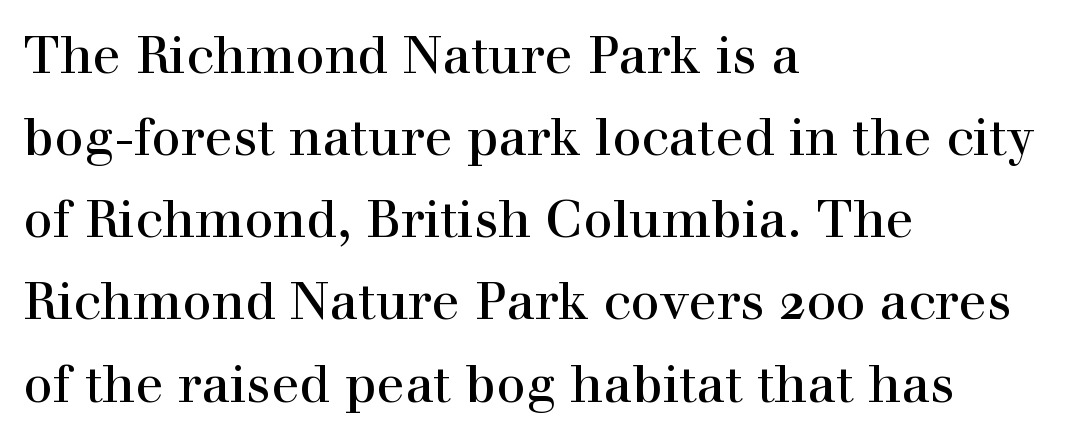
Q: Is the text italic (slanted)? A: No, it is upright.
Q: Is the typeface a serif or a sans-serif typeface? A: Serif.
Q: Is the text underlined? A: No.
Q: How is the paragraph aligned? A: Left-aligned.
Q: Is the spacing between letters normal or unusually wide? A: Normal.
Q: Is the spacing between lines tight, normal or loose? A: Normal.
Q: Width (condensed, normal, or wide)? A: Normal.
Q: x-height? A: Medium.
Q: Monospaced? A: No.
